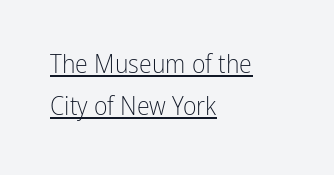
{"italic": "no", "bold": "no", "underline": "yes", "align": "left", "line_spacing": "normal", "line_spacing_ratio": 1.6, "letter_spacing": "normal", "letter_spacing_em": 0.0, "glyph_px": 26}
